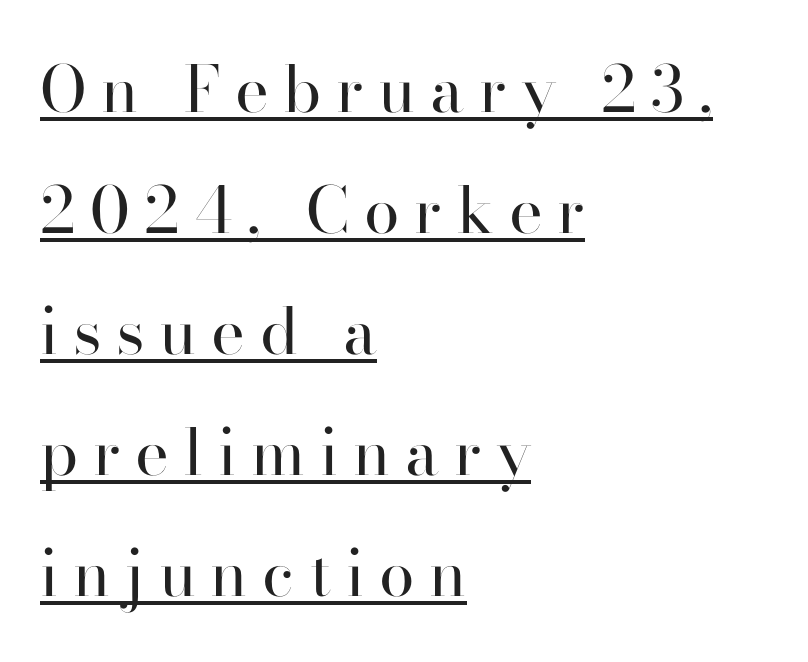
The image shows 64 px regular-weight serif type, upright; set left-aligned, line spacing 1.89x, unusually wide letter spacing (+0.23 em), underlined; high stroke contrast and a small x-height.
